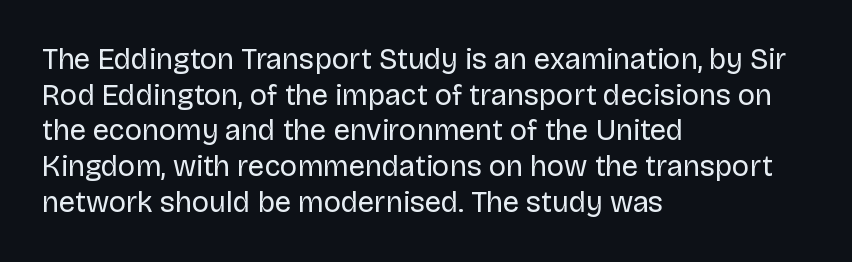
The image shows 29 px regular-weight sans-serif type, upright; set left-aligned, line spacing 1.23x, normal letter spacing, not underlined; low stroke contrast and a large x-height.
